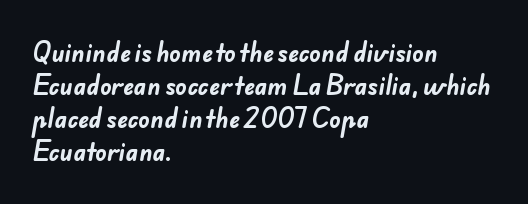
{"bold": "yes", "underline": "no", "align": "left", "line_spacing": "normal", "line_spacing_ratio": 1.43, "letter_spacing": "normal", "letter_spacing_em": 0.0, "glyph_px": 23}
